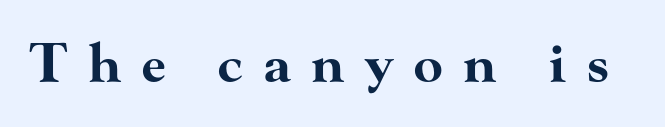
Q: Is the text bold? A: Yes.
Q: Is the text italic (slanted)? A: No, it is upright.
Q: Is the typeface a serif or a sans-serif typeface? A: Serif.
Q: Is the text underlined? A: No.
Q: Is the spacing between letters normal or unusually wide? A: Unusually wide.
Q: Width (condensed, normal, or wide)? A: Wide.
Q: Stroke contrast? A: High.
Q: x-height? A: Small.
Q: Monospaced? A: No.
